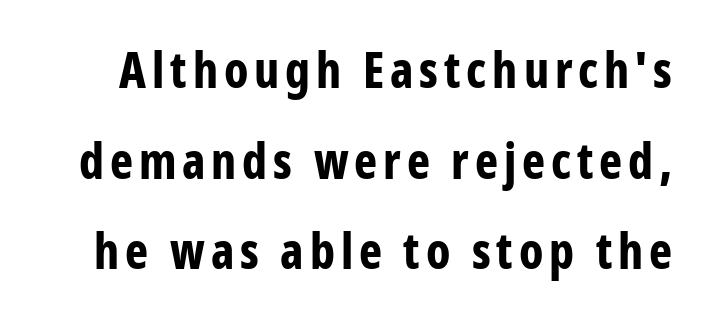
Q: Is the text bold? A: Yes.
Q: Is the text italic (slanted)? A: No, it is upright.
Q: Is the typeface a serif or a sans-serif typeface? A: Sans-serif.
Q: Is the text underlined? A: No.
Q: Width (condensed, normal, or wide)? A: Condensed.
Q: Stroke contrast? A: Low.
Q: x-height? A: Medium.
Q: Monospaced? A: No.
